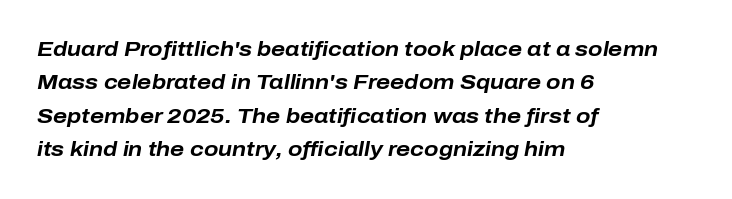
{"italic": "yes", "lean": "right", "slant_degrees": 10, "bold": "yes", "underline": "no", "align": "left", "line_spacing": "normal", "line_spacing_ratio": 1.59, "letter_spacing": "normal", "letter_spacing_em": 0.0, "glyph_px": 21}
